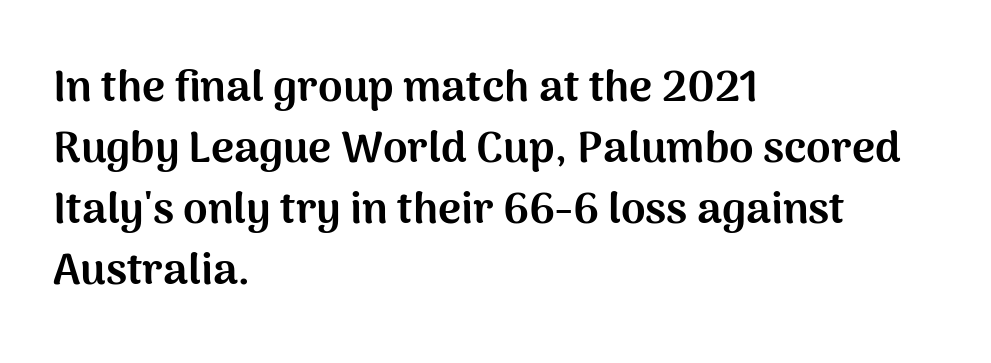
Q: Is the text bold? A: Yes.
Q: Is the text italic (slanted)? A: No, it is upright.
Q: Is the typeface a serif or a sans-serif typeface? A: Sans-serif.
Q: Is the text underlined? A: No.
Q: How is the paragraph aligned? A: Left-aligned.
Q: Is the spacing between letters normal or unusually wide? A: Normal.
Q: Is the spacing between lines tight, normal or loose? A: Normal.
Q: Width (condensed, normal, or wide)? A: Normal.
Q: Stroke contrast? A: Medium.
Q: x-height? A: Medium.
Q: Monospaced? A: No.
